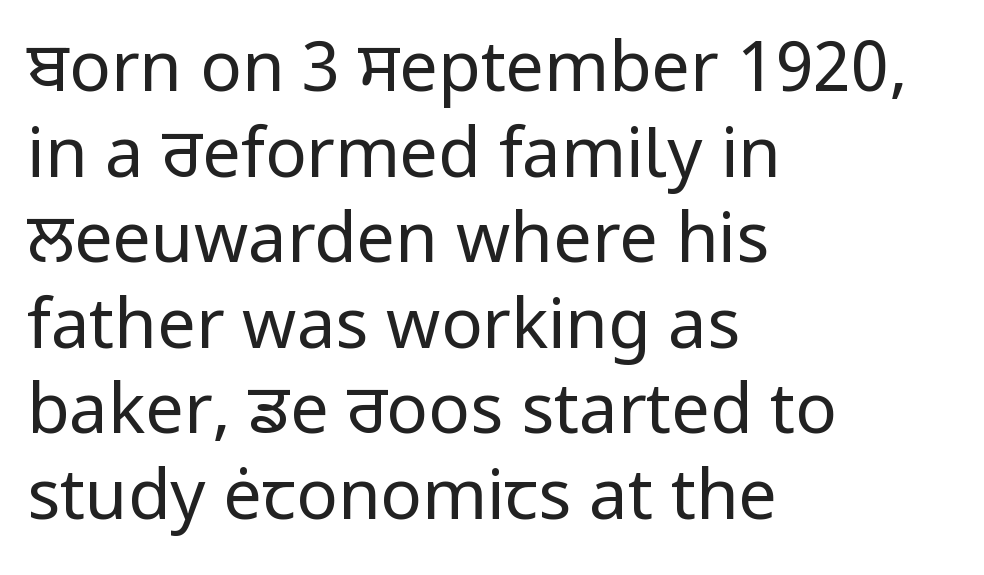
{"serif": "no", "italic": "no", "bold": "no", "weight": "regular", "width": "normal", "stroke_contrast": "low", "x_height": "medium", "monospaced": "no", "underline": "no", "align": "left", "line_spacing_ratio": 1.24, "letter_spacing": "normal", "letter_spacing_em": 0.0, "glyph_px": 69}
